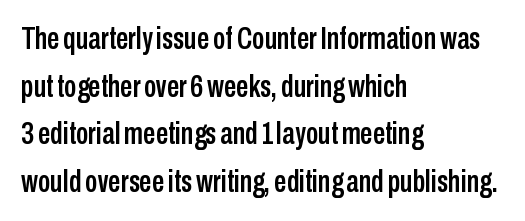
The strip under each line holds only bare page. Examine the stroke ends and you'll find no serifs. Each line starts at the same left margin while the right side varies. The letters stand straight up with perfectly vertical stems. The rendering uses a moderate line-height, typical for paragraphs.
